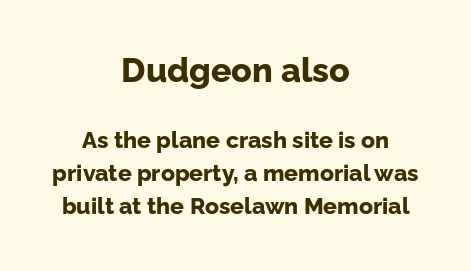
{"serif": "no", "italic": "no", "bold": "yes", "weight": "bold", "width": "normal", "stroke_contrast": "low", "x_height": "medium", "monospaced": "no", "underline": "no", "align": "center", "line_spacing": "normal", "line_spacing_ratio": 1.44, "letter_spacing": "normal", "letter_spacing_em": 0.0, "larger_block": "first", "size_ratio": 1.48, "glyph_px": 34}
